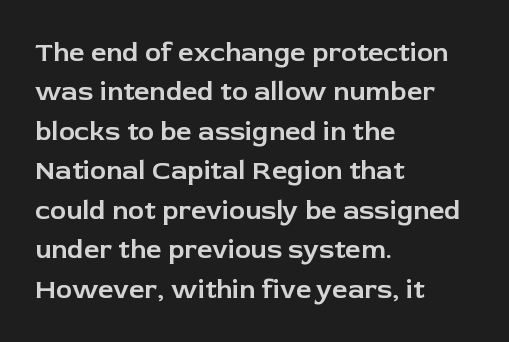
The image shows 27 px text type, upright; set left-aligned, normal line spacing (1.46x), normal letter spacing, not underlined.
